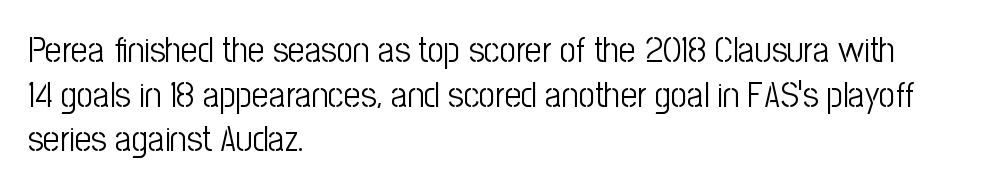
{"serif": "no", "italic": "no", "bold": "no", "weight": "light", "width": "condensed", "stroke_contrast": "low", "x_height": "medium", "monospaced": "no", "underline": "no", "align": "left", "line_spacing_ratio": 1.24, "letter_spacing": "normal", "letter_spacing_em": 0.0, "glyph_px": 36}
